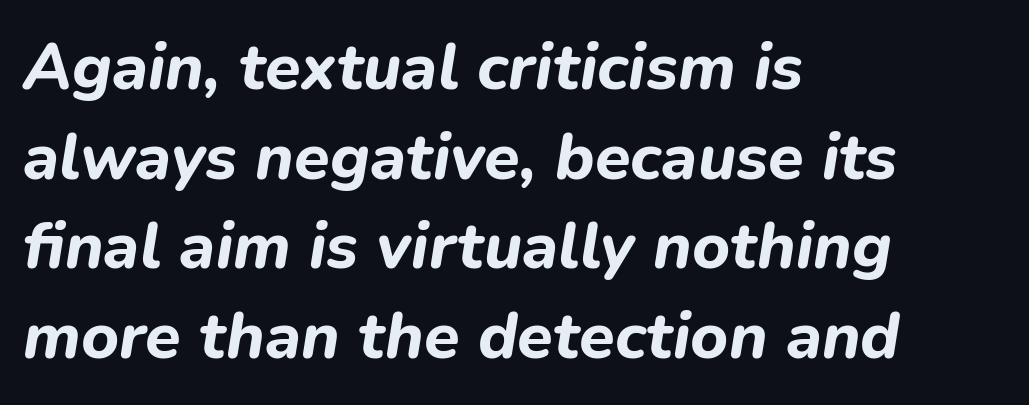
{"italic": "yes", "lean": "right", "slant_degrees": 9, "bold": "yes", "weight": "bold", "width": "normal", "stroke_contrast": "low", "x_height": "medium", "monospaced": "no", "underline": "no", "align": "left", "line_spacing": "normal", "line_spacing_ratio": 1.38, "letter_spacing": "normal", "letter_spacing_em": 0.0, "glyph_px": 65}
